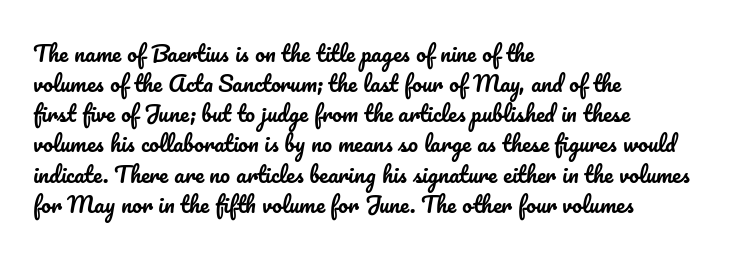
The text block is weighted toward the left margin, trailing off unevenly rightward. A typesetter would call this zero additional tracking. Evenly set lines give the paragraph a standard silhouette.
